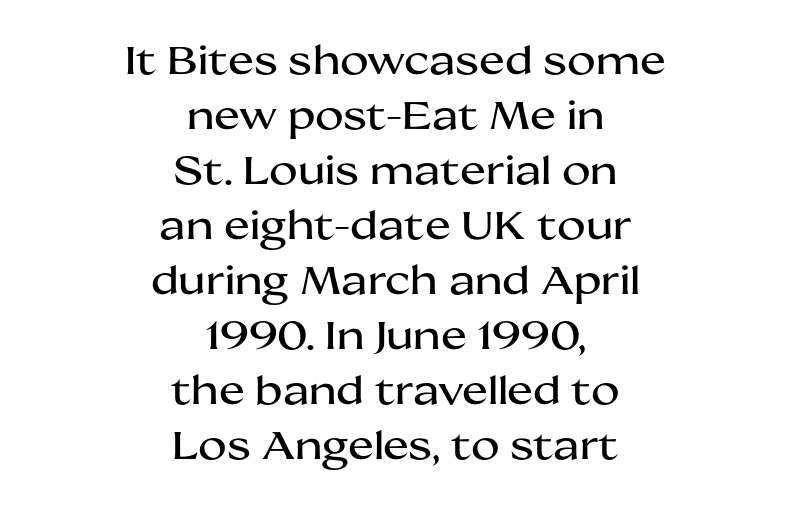
This sample uses plain, unmodified letter spacing. Posture: vertical. The rendering uses natural spacing where letterforms have individual widths. The gap between lines stays unmarked.
